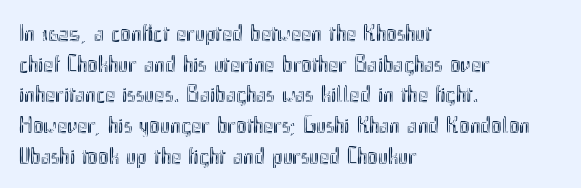
Q: Is the text italic (slanted)? A: No, it is upright.
Q: Is the text underlined? A: No.
Q: How is the paragraph aligned? A: Left-aligned.
Q: Is the spacing between letters normal or unusually wide? A: Normal.
Q: Is the spacing between lines tight, normal or loose? A: Normal.
